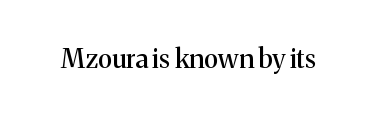
{"italic": "no", "underline": "no", "letter_spacing": "normal", "letter_spacing_em": 0.0, "glyph_px": 26}
